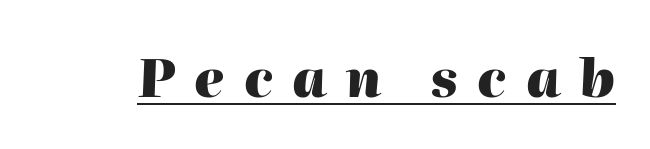
{"italic": "yes", "lean": "right", "slant_degrees": 2, "bold": "yes", "weight": "heavy", "width": "normal", "stroke_contrast": "high", "x_height": "medium", "monospaced": "no", "underline": "yes", "letter_spacing": "wide", "letter_spacing_em": 0.37, "glyph_px": 52}
